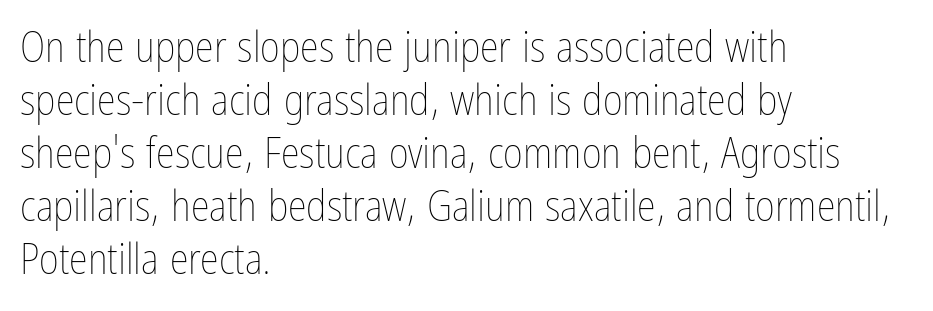
The image shows 43 px thin, condensed type, upright; set left-aligned, line spacing 1.23x, normal letter spacing, not underlined; low stroke contrast and a medium x-height.
